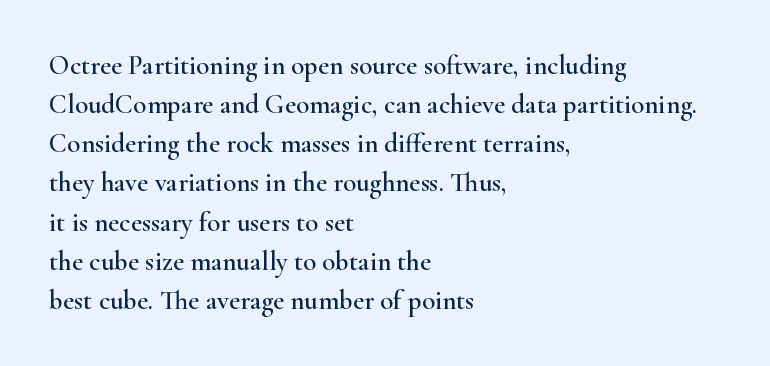
{"italic": "no", "underline": "no", "align": "left", "line_spacing": "normal", "line_spacing_ratio": 1.45, "letter_spacing": "normal", "letter_spacing_em": 0.0, "glyph_px": 27}
